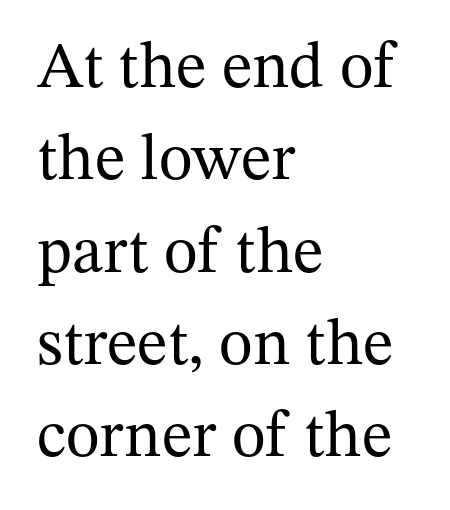
The lines in this sample share a left origin and differ only in where they stop. Do the characters align in a grid? No, the font is proportional. How are the letters spaced? Ordinarily, with no added tracking. Only glyphs here, with clear space below each row.
